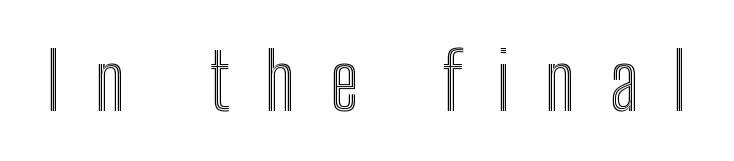
{"italic": "no", "width": "condensed", "x_height": "medium", "monospaced": "no", "underline": "no", "letter_spacing": "wide", "letter_spacing_em": 0.43, "glyph_px": 79}
